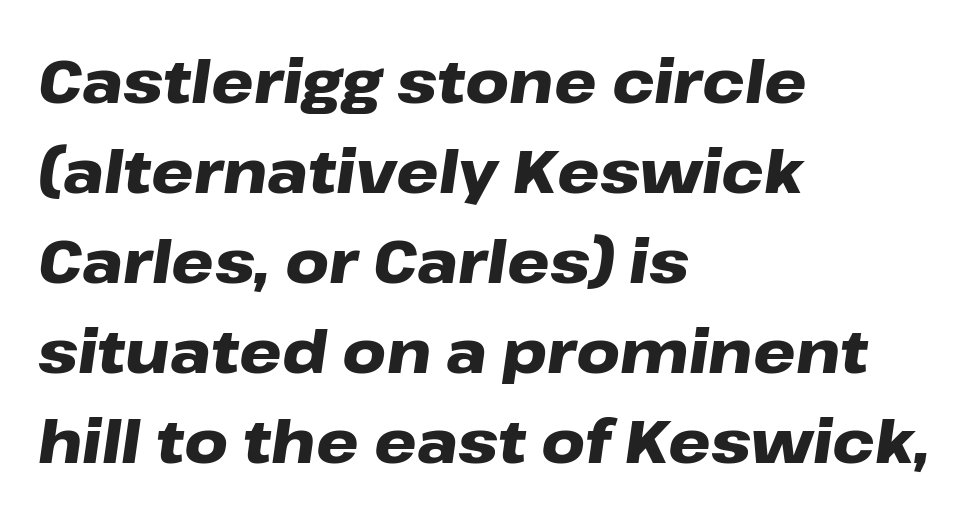
Q: Is the text bold? A: Yes.
Q: Is the text italic (slanted)? A: Yes, it leans right by about 8 degrees.
Q: Is the text underlined? A: No.
Q: How is the paragraph aligned? A: Left-aligned.
Q: Is the spacing between letters normal or unusually wide? A: Normal.
Q: Is the spacing between lines tight, normal or loose? A: Normal.
Q: Width (condensed, normal, or wide)? A: Wide.
Q: Stroke contrast? A: Low.
Q: x-height? A: Medium.
Q: Monospaced? A: No.
